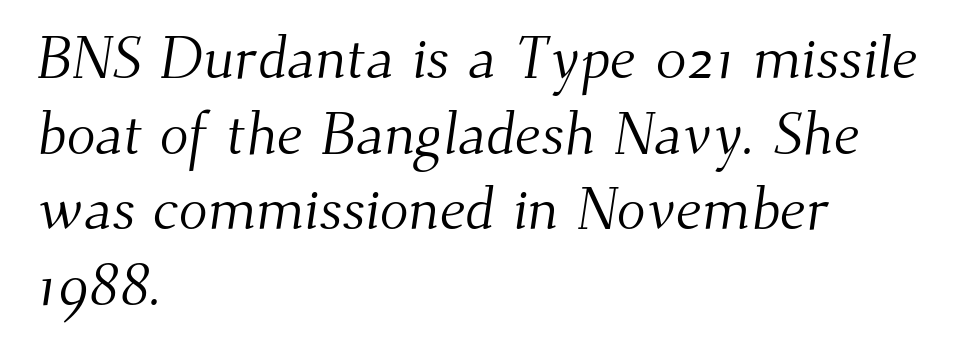
The image shows 60 px light serif type; set left-aligned, normal line spacing (1.26x), normal letter spacing, not underlined; medium stroke contrast and a small x-height.
